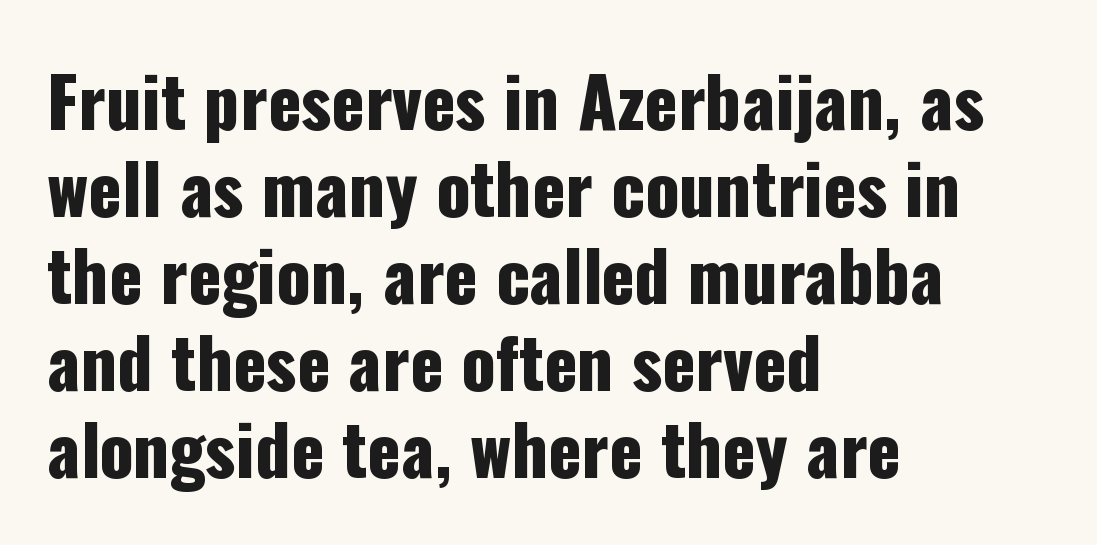
Letters rest on an invisible, unmarked baseline. The typography opts for an upright posture over an oblique one. Look at the tracking — it's just the regular setting, nothing added. Line starts are locked; line ends wander.
